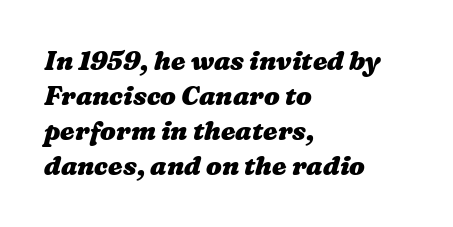
The image shows 26 px bold type; set left-aligned, normal line spacing (1.35x), normal letter spacing, not underlined.
